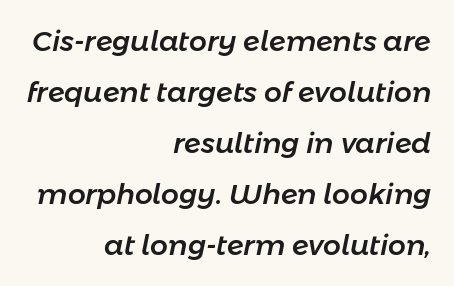
The image shows 28 px text type, italic (leaning right); set right-aligned, line spacing 1.82x, normal letter spacing, not underlined; low stroke contrast and a medium x-height.
